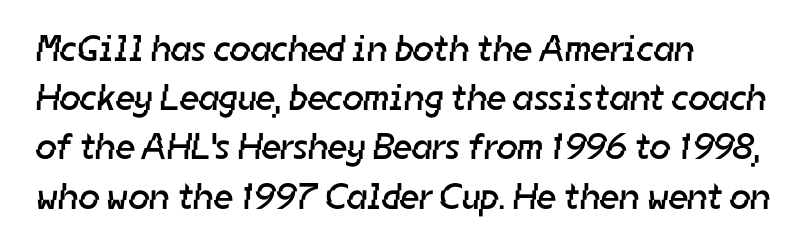
The image shows 37 px regular-weight sans-serif type; set left-aligned, normal line spacing (1.33x), normal letter spacing, not underlined; low stroke contrast and a medium x-height.
